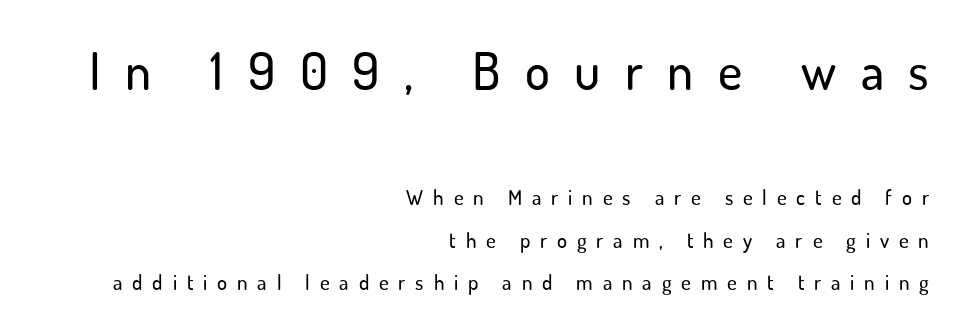
The strip under each line holds only bare page. The passage shown has open, widely tracked lettering throughout. Horizontally, the lines are justified to the trailing edge only. Successive baselines arrive slowly, with a big drop between each.
